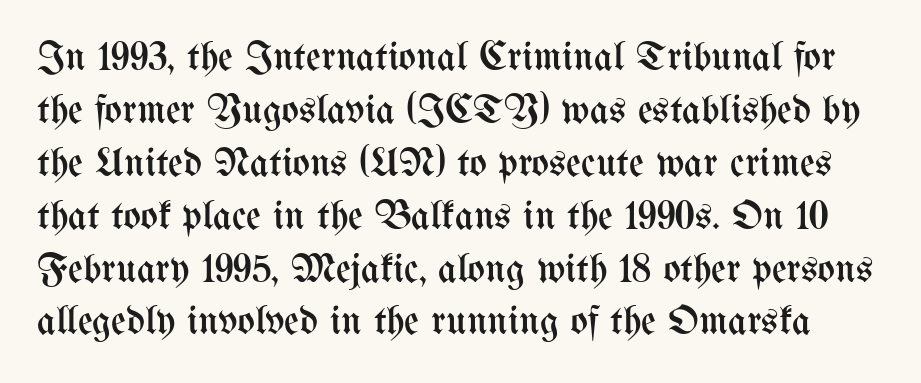
Tracking value appears to be zero — textbook default spacing. Rendered with straight, roman letterforms. Honestly, there is no underline to notice here at all. If you measured baseline to baseline, you'd find a middling distance. The typesetting does not lean heavy: it is not bold.
